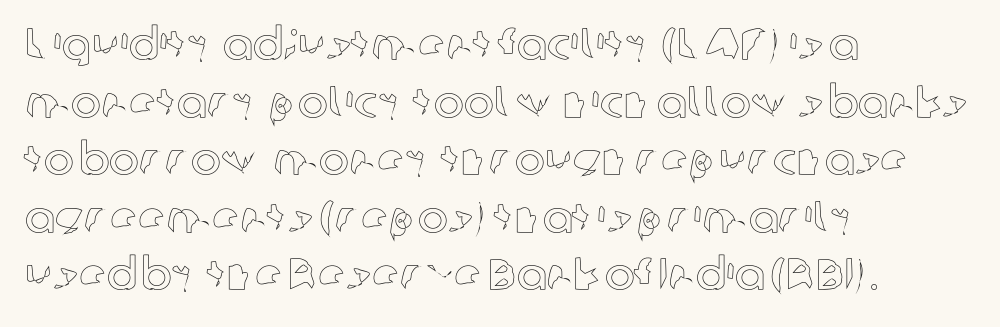
The image shows 45 px text type, upright; set left-aligned, normal line spacing (1.28x), normal letter spacing, not underlined; a medium x-height.
